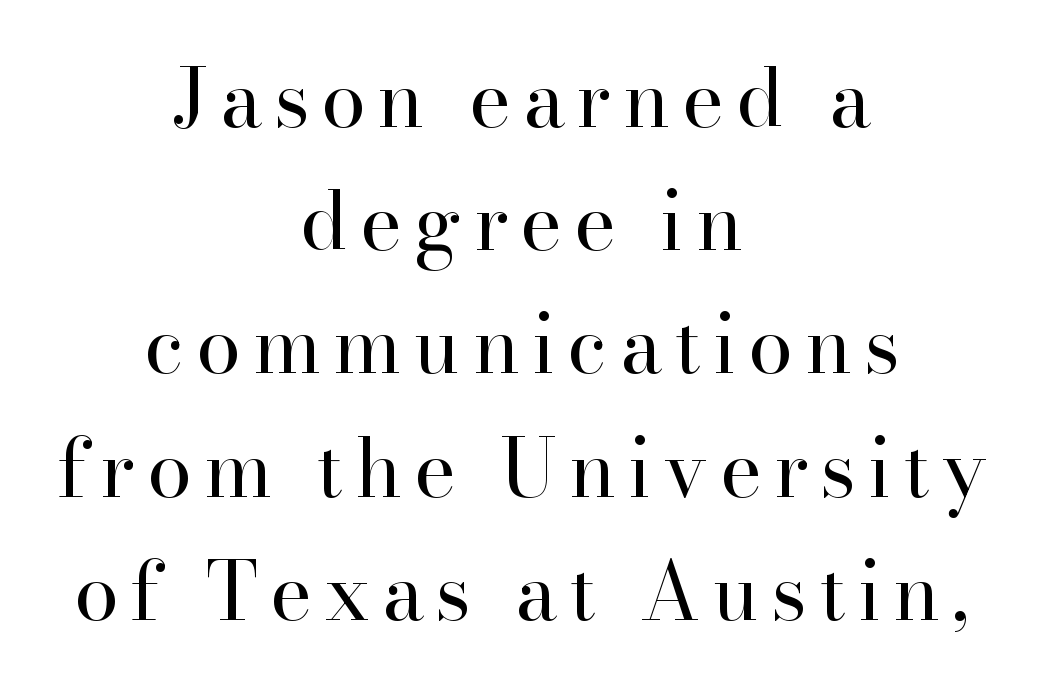
{"serif": "yes", "italic": "no", "bold": "no", "weight": "regular", "width": "normal", "stroke_contrast": "high", "x_height": "small", "monospaced": "no", "underline": "no", "align": "center", "line_spacing": "normal", "line_spacing_ratio": 1.54, "glyph_px": 80}
